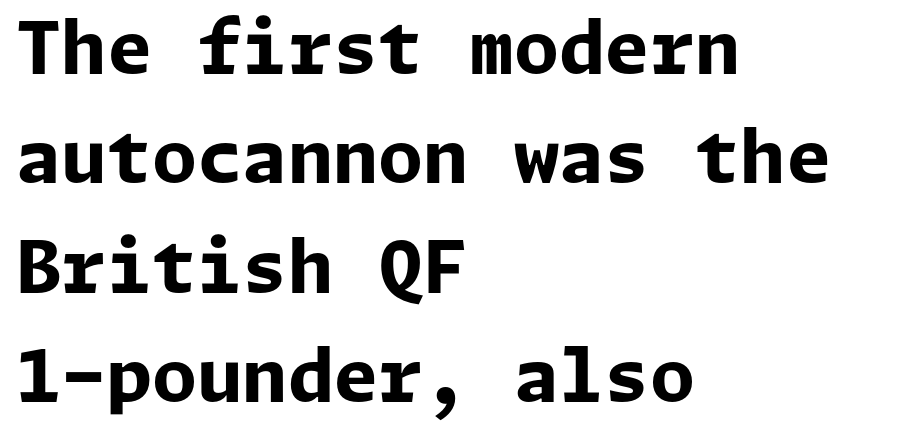
{"serif": "no", "italic": "no", "bold": "yes", "weight": "bold", "width": "normal", "stroke_contrast": "low", "x_height": "medium", "underline": "no", "align": "left", "line_spacing": "normal", "line_spacing_ratio": 1.5, "letter_spacing": "normal", "letter_spacing_em": 0.0, "glyph_px": 73}
